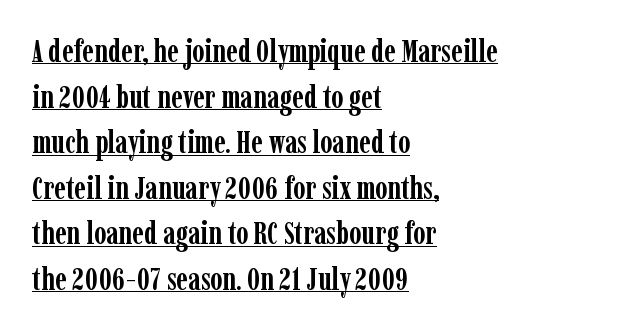
Caption: bold face, heavy strokes. One-word summary of the alignment: left. Old-style or modern, the face here clearly has serifs. Each line of the rendering has a horizontal stroke beneath the glyphs. Posture: straight, roman, zero tilt. One glance says typical: line gaps are just what's usual.
